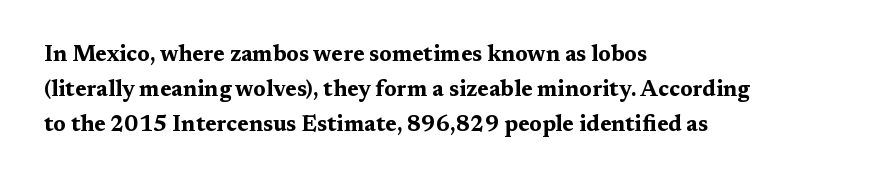
Q: Is the text bold? A: Yes.
Q: Is the text italic (slanted)? A: No, it is upright.
Q: Is the text underlined? A: No.
Q: How is the paragraph aligned? A: Left-aligned.
Q: Is the spacing between letters normal or unusually wide? A: Normal.
Q: Is the spacing between lines tight, normal or loose? A: Normal.
